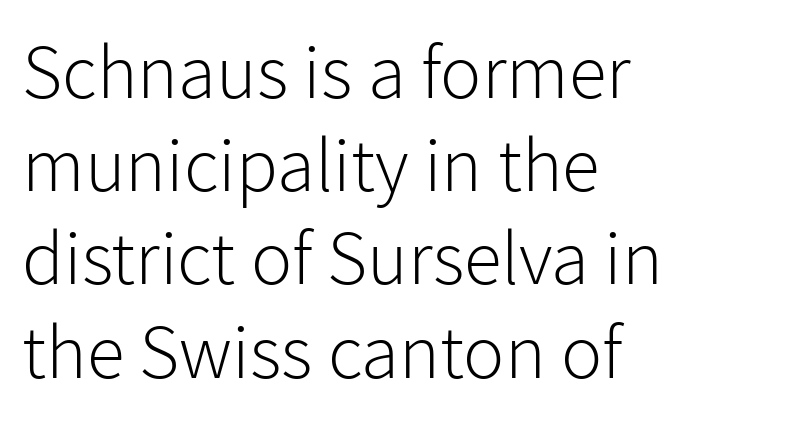
Italic: no, the glyphs are upright roman. A sans-serif font was chosen for this passage. Each word holds together tightly as a unit, with standard inter-letter gaps. The letters advance in unequal steps, a hallmark of proportional type. The space directly below the letters is spotless. Stems here are at most as thick as an everyday book face.
